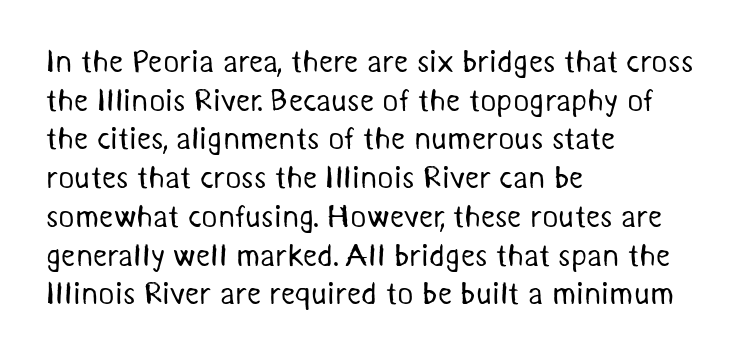
Weight: not bold — regular or lighter. Is there much room between lines? A standard amount, neither cramped nor airy. A student would call this left alignment; a typographer would say flush left, rag right. The words here are not underlined. The rendering uses natural spacing where letterforms have individual widths. You can tell from the bare stems that sans-serif type was used.
